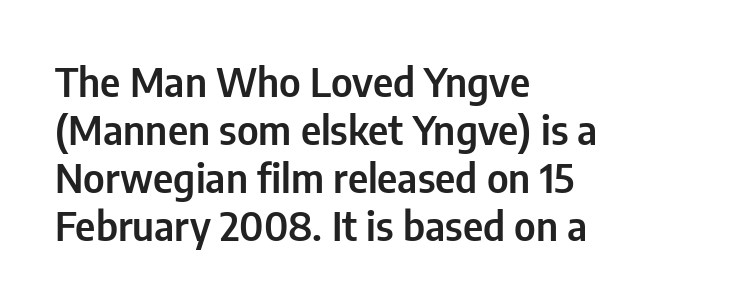
Q: Is the text italic (slanted)? A: No, it is upright.
Q: Is the typeface a serif or a sans-serif typeface? A: Sans-serif.
Q: Is the text underlined? A: No.
Q: How is the paragraph aligned? A: Left-aligned.
Q: Is the spacing between letters normal or unusually wide? A: Normal.
Q: Width (condensed, normal, or wide)? A: Condensed.
Q: Stroke contrast? A: Low.
Q: x-height? A: Medium.
Q: Monospaced? A: No.
